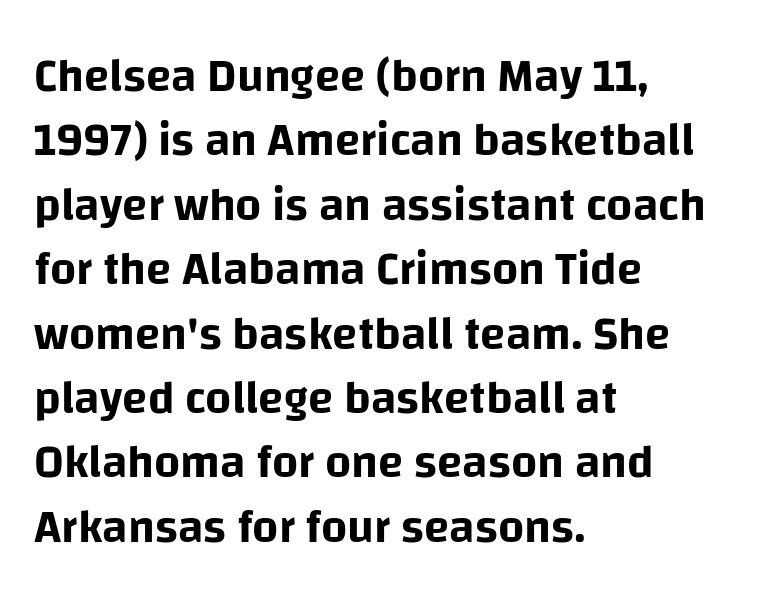
The image shows 46 px sans-serif type, upright; set left-aligned, normal line spacing (1.4x), normal letter spacing, not underlined; low stroke contrast and a large x-height.
